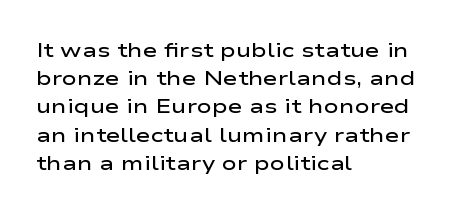
The image shows 20 px text type, upright; set left-aligned, normal line spacing (1.41x), normal letter spacing, not underlined.
